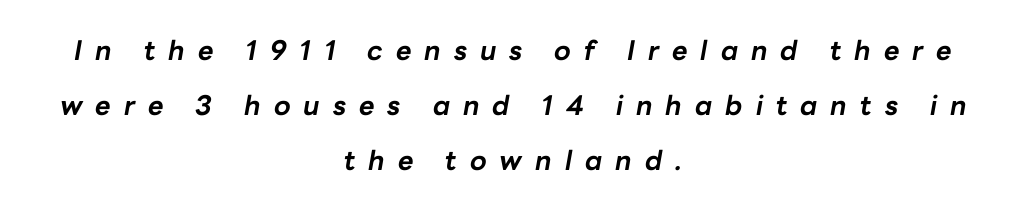
{"italic": "yes", "lean": "right", "slant_degrees": 10, "bold": "yes", "underline": "no", "align": "center", "line_spacing": "loose", "line_spacing_ratio": 2.03, "letter_spacing": "wide", "letter_spacing_em": 0.48, "glyph_px": 27}
